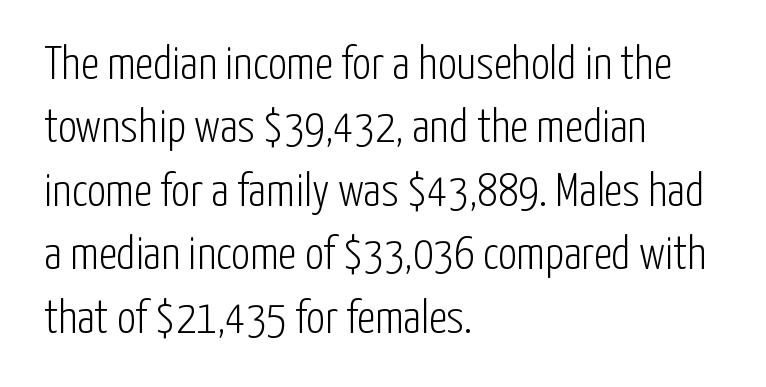
The image shows 47 px light, condensed sans-serif type, upright; set left-aligned, normal line spacing (1.35x), normal letter spacing, not underlined; low stroke contrast and a medium x-height.
